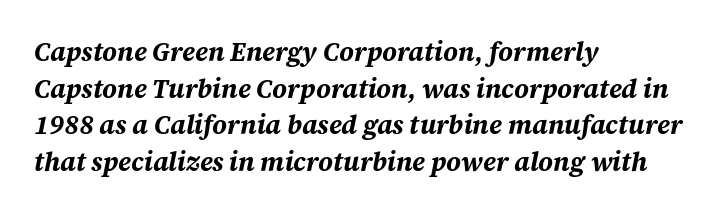
Q: Is the text bold? A: Yes.
Q: Is the text italic (slanted)? A: Yes, it leans right by about 12 degrees.
Q: Is the text underlined? A: No.
Q: How is the paragraph aligned? A: Left-aligned.
Q: Is the spacing between letters normal or unusually wide? A: Normal.
Q: Is the spacing between lines tight, normal or loose? A: Normal.
